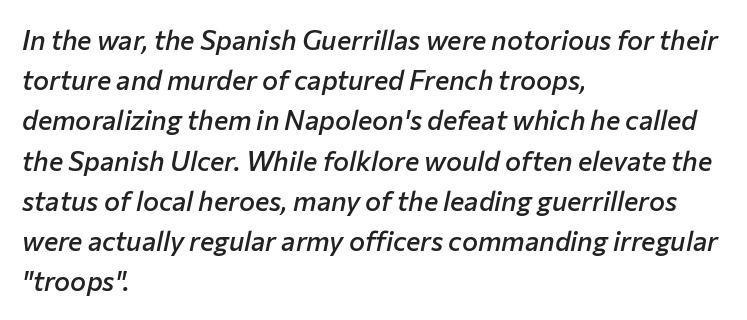
Q: Is the text bold? A: Semi-bold.
Q: Is the text italic (slanted)? A: Yes, it leans right by about 12 degrees.
Q: Is the text underlined? A: No.
Q: How is the paragraph aligned? A: Left-aligned.
Q: Is the spacing between letters normal or unusually wide? A: Normal.
Q: Is the spacing between lines tight, normal or loose? A: Normal.
